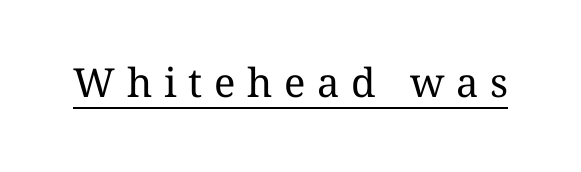
The image shows 40 px regular-weight type, upright; set unusually wide letter spacing (+0.29 em), underlined; medium stroke contrast and a medium x-height.
